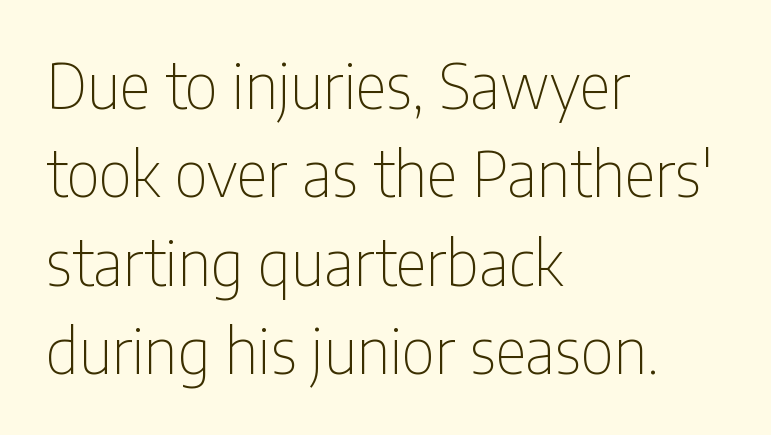
The specimen omits any rule beneath the text block's lines. The specimen reads as upright at a glance. Varying glyph widths throughout — classic text-font behaviour. This sample is left-justified, so line endings fall wherever the words run out. Notice how descenders clear the ascenders below comfortably — that's standard leading.
